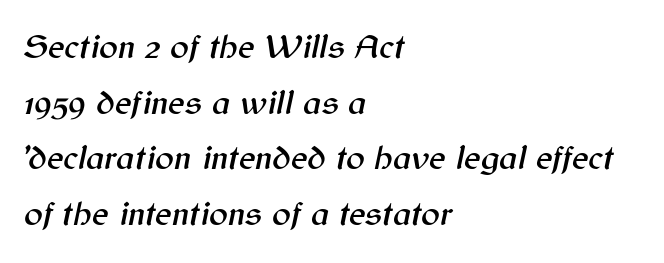
{"italic": "yes", "lean": "right", "slant_degrees": 12, "width": "normal", "stroke_contrast": "medium", "x_height": "medium", "monospaced": "no", "underline": "no", "align": "left", "line_spacing": "normal", "line_spacing_ratio": 1.59, "letter_spacing": "normal", "letter_spacing_em": 0.0, "glyph_px": 35}
